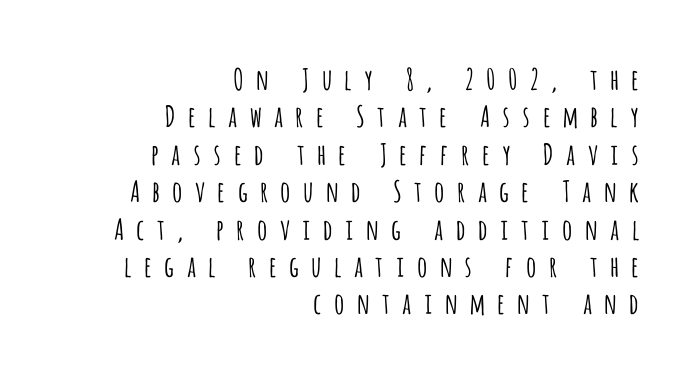
The image shows 29 px light, condensed sans-serif type, upright; set right-aligned, normal line spacing (1.29x), unusually wide letter spacing (+0.36 em), not underlined; low stroke contrast and a large x-height.
